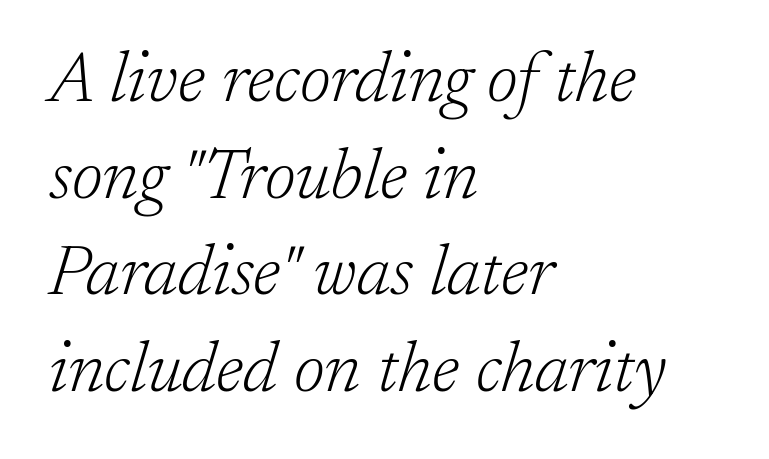
Q: Is the text bold? A: No.
Q: Is the text italic (slanted)? A: Yes, it leans right by about 17 degrees.
Q: Is the typeface a serif or a sans-serif typeface? A: Serif.
Q: Is the text underlined? A: No.
Q: How is the paragraph aligned? A: Left-aligned.
Q: Is the spacing between letters normal or unusually wide? A: Normal.
Q: Is the spacing between lines tight, normal or loose? A: Normal.
Q: Width (condensed, normal, or wide)? A: Normal.
Q: Stroke contrast? A: Low.
Q: x-height? A: Medium.
Q: Monospaced? A: No.
